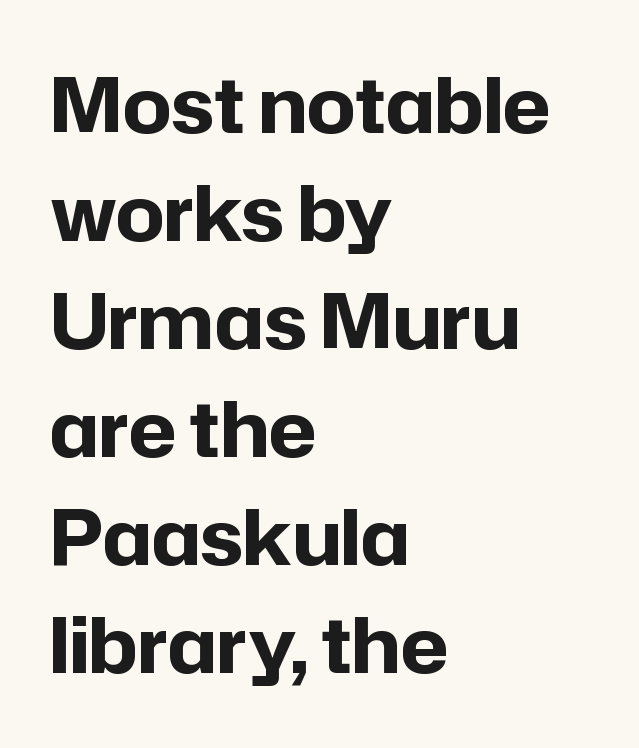
The image shows 76 px bold sans-serif type, upright; set left-aligned, normal line spacing (1.42x), normal letter spacing, not underlined; low stroke contrast and a medium x-height.
